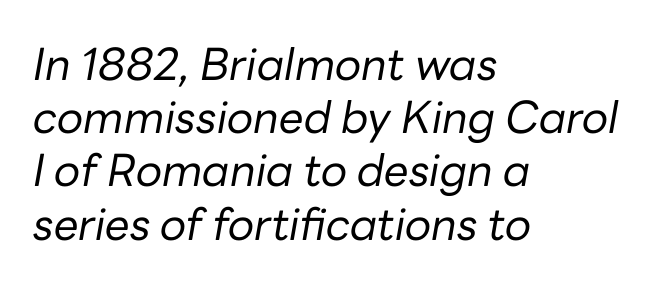
The image shows 44 px regular-weight type, italic (leaning right); set left-aligned, line spacing 1.21x, normal letter spacing, not underlined; low stroke contrast and a medium x-height.
